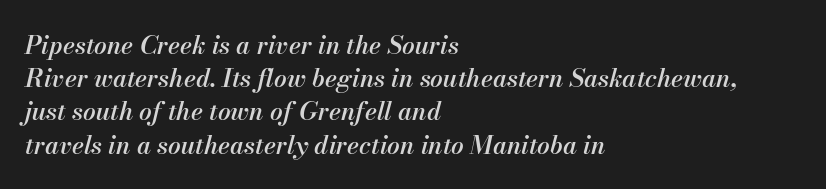
The image shows 25 px text type, italic (leaning right); set left-aligned, normal line spacing (1.33x), normal letter spacing, not underlined.
